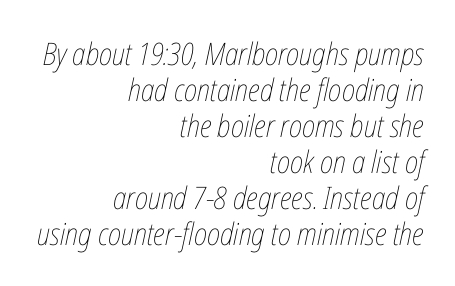
Right-aligned paragraph, ragged on the left. Descenders are the only things crossing below the line. Weight: not bold — regular or lighter. Does extra space separate the letters? No, they use regular spacing. The letters advance in unequal steps, a hallmark of proportional type. This sample uses an oblique cut, with every glyph tilted off the vertical.
